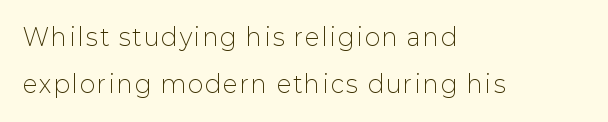
The rendering uses a large line-height, opening up the rows. The font sits on the lighter half of the weight spectrum, regular included. When letters stand straight like this, we call the style roman or upright. Any mark beneath the type? The region is blank. The ragged edge is on the right, which tells us the setting is flush left.
